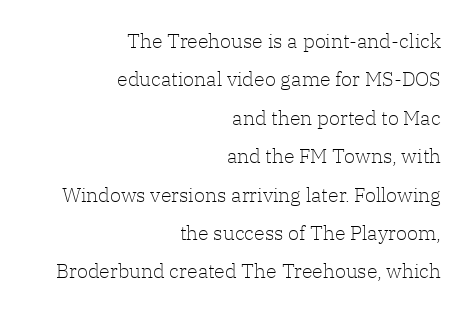
{"italic": "no", "bold": "no", "underline": "no", "align": "right", "line_spacing": "loose", "line_spacing_ratio": 1.92, "letter_spacing": "normal", "letter_spacing_em": 0.0, "glyph_px": 20}
